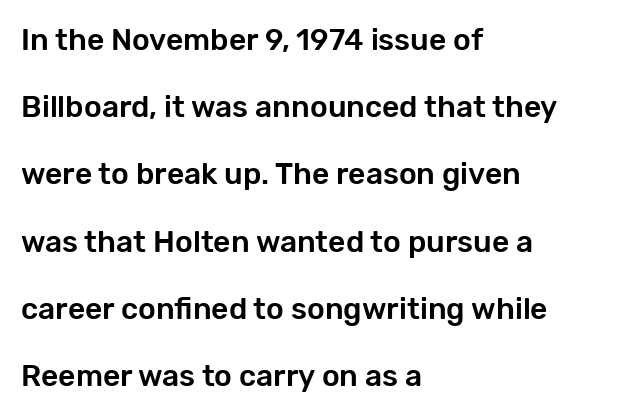
The image shows 30 px sans-serif type, upright; set left-aligned, loose line spacing (2.24x), normal letter spacing, not underlined; low stroke contrast and a medium x-height.
